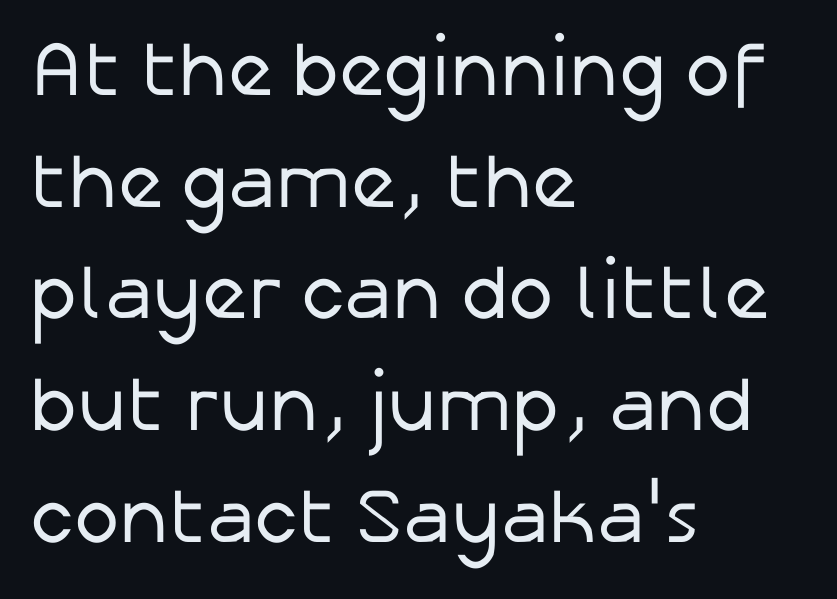
Unlike italic type, these characters show no tilt at all. Here the glyphs are tracked normally, forming tight word shapes. Is this a heavy cut? Hardly; it is regular or lighter. You could not count columns in this text — the font is proportionally spaced. This rendering uses left alignment, leaving the right contour irregular.
